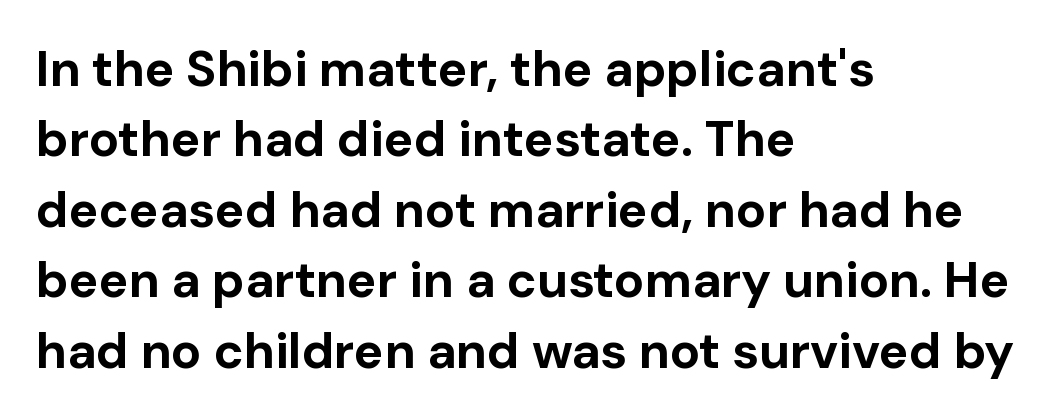
Q: Is the text bold? A: Yes.
Q: Is the text italic (slanted)? A: No, it is upright.
Q: Is the typeface a serif or a sans-serif typeface? A: Sans-serif.
Q: Is the text underlined? A: No.
Q: How is the paragraph aligned? A: Left-aligned.
Q: Is the spacing between letters normal or unusually wide? A: Normal.
Q: Is the spacing between lines tight, normal or loose? A: Normal.
Q: Width (condensed, normal, or wide)? A: Normal.
Q: Stroke contrast? A: Low.
Q: x-height? A: Medium.
Q: Monospaced? A: No.
